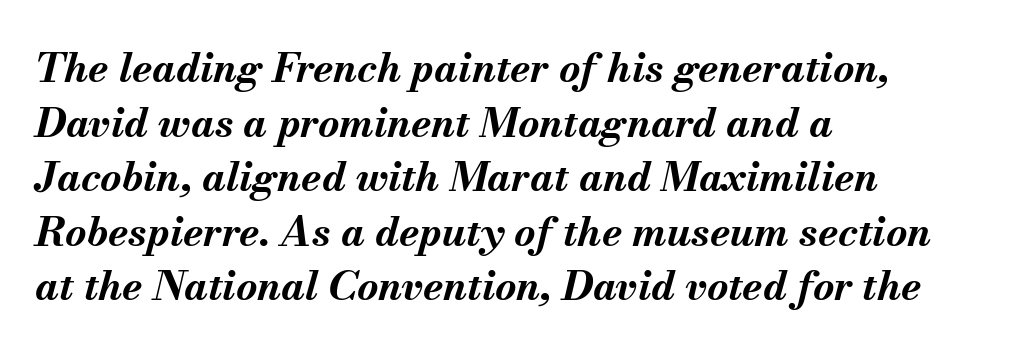
The image shows 41 px bold type, italic (leaning right); set left-aligned, normal line spacing (1.33x), normal letter spacing, not underlined; medium stroke contrast and a small x-height.
